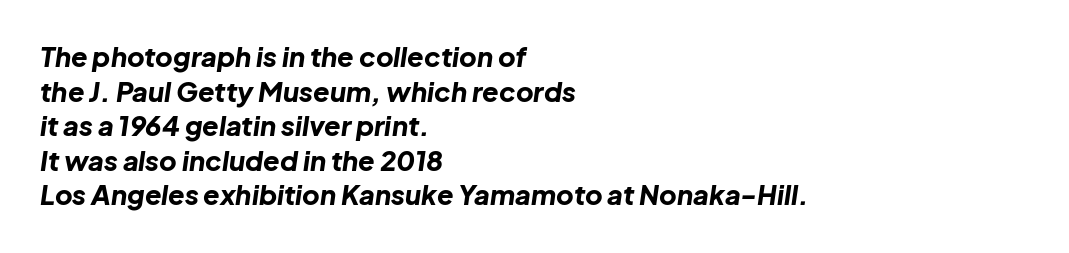
Q: Is the text bold? A: Yes.
Q: Is the text italic (slanted)? A: Yes, it leans right by about 8 degrees.
Q: Is the text underlined? A: No.
Q: How is the paragraph aligned? A: Left-aligned.
Q: Is the spacing between letters normal or unusually wide? A: Normal.
Q: Is the spacing between lines tight, normal or loose? A: Normal.
